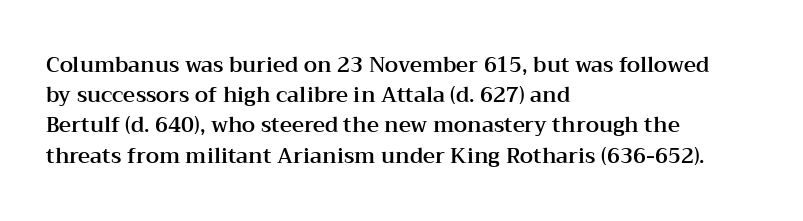
Q: Is the text italic (slanted)? A: No, it is upright.
Q: Is the text underlined? A: No.
Q: How is the paragraph aligned? A: Left-aligned.
Q: Is the spacing between letters normal or unusually wide? A: Normal.
Q: Is the spacing between lines tight, normal or loose? A: Normal.
